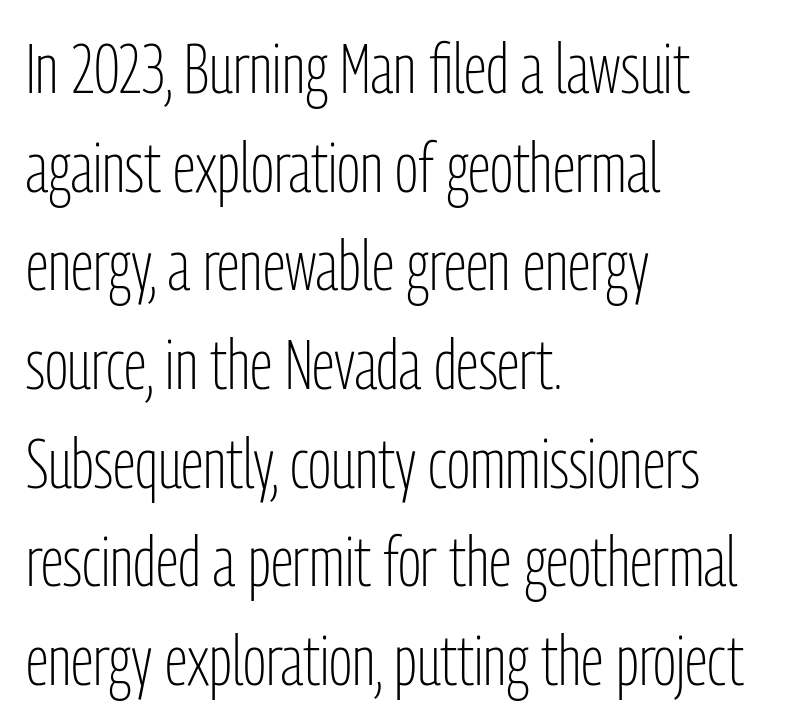
{"serif": "no", "italic": "no", "bold": "no", "weight": "light", "width": "condensed", "stroke_contrast": "low", "x_height": "medium", "monospaced": "no", "underline": "no", "align": "left", "line_spacing": "normal", "line_spacing_ratio": 1.43, "letter_spacing": "normal", "letter_spacing_em": 0.0, "glyph_px": 69}
